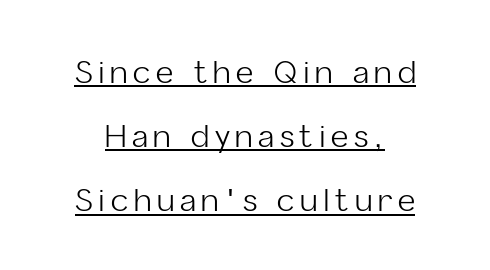
The image shows 30 px light sans-serif type, upright; set loose line spacing (2.14x), underlined; low stroke contrast and a medium x-height.
